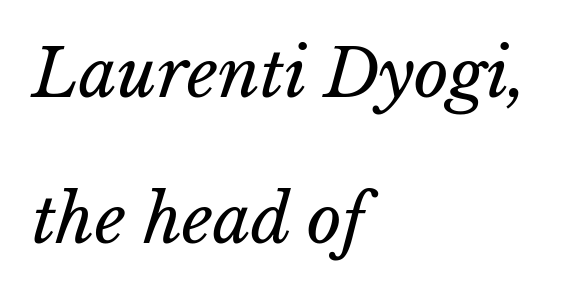
Q: Is the text bold? A: No.
Q: Is the text italic (slanted)? A: Yes, it leans right by about 15 degrees.
Q: Is the text underlined? A: No.
Q: How is the paragraph aligned? A: Left-aligned.
Q: Is the spacing between letters normal or unusually wide? A: Normal.
Q: Is the spacing between lines tight, normal or loose? A: Loose.
Q: Width (condensed, normal, or wide)? A: Normal.
Q: Stroke contrast? A: Low.
Q: x-height? A: Medium.
Q: Monospaced? A: No.
